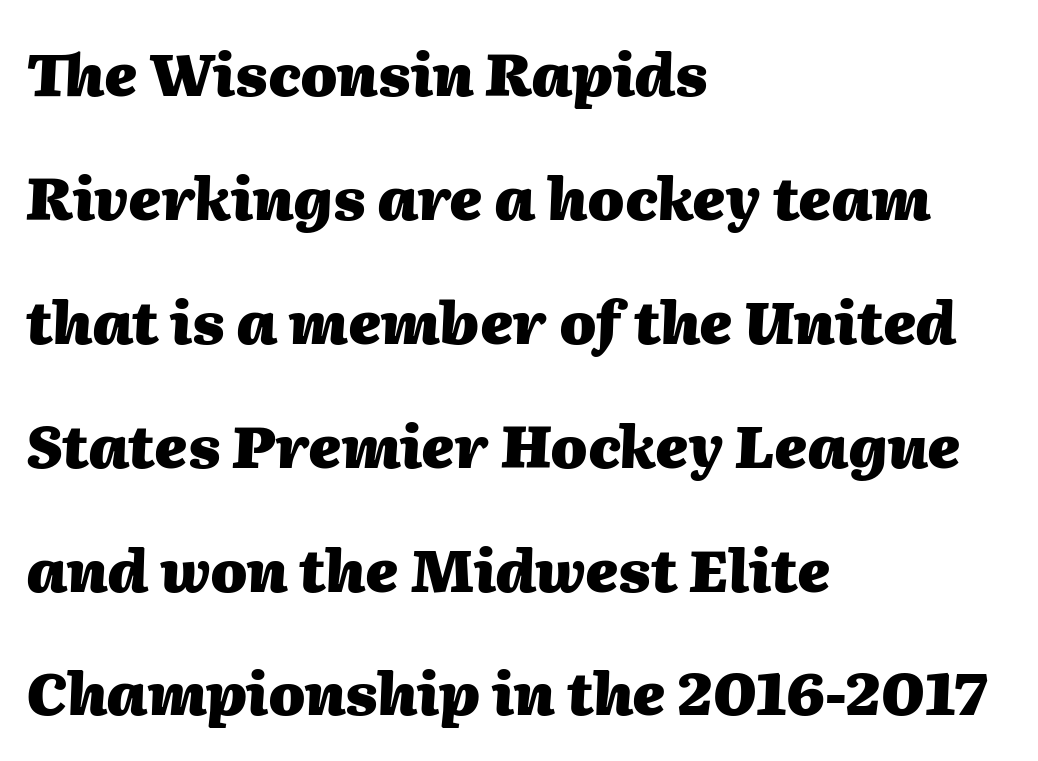
Q: Is the text bold? A: Yes.
Q: Is the text italic (slanted)? A: Yes, it leans right by about 2 degrees.
Q: Is the text underlined? A: No.
Q: How is the paragraph aligned? A: Left-aligned.
Q: Is the spacing between letters normal or unusually wide? A: Normal.
Q: Is the spacing between lines tight, normal or loose? A: Loose.
Q: Width (condensed, normal, or wide)? A: Normal.
Q: Stroke contrast? A: Medium.
Q: x-height? A: Medium.
Q: Monospaced? A: No.
